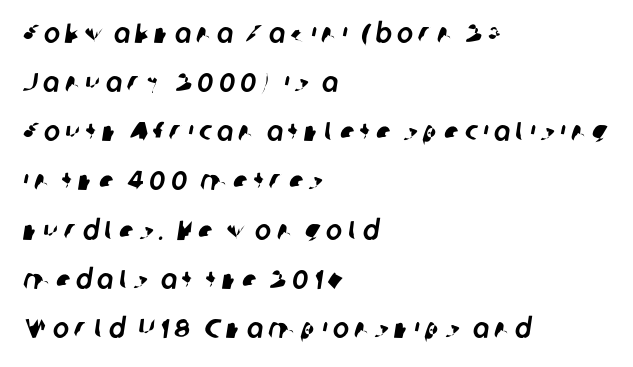
The image shows 27 px text type; set left-aligned, line spacing 1.82x, unusually wide letter spacing (+0.2 em), not underlined.
